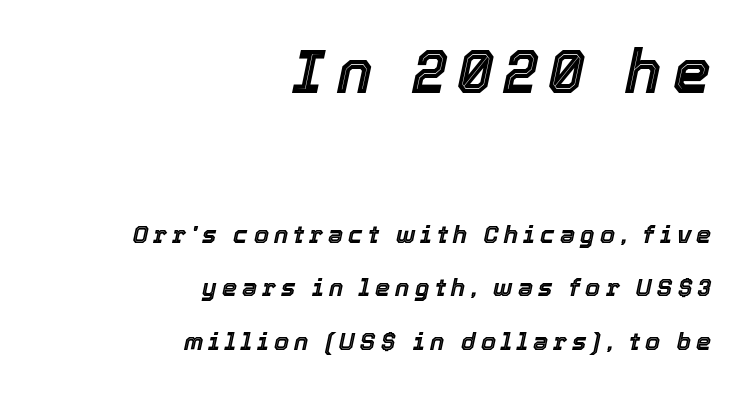
Glyph-to-glyph distance is far greater than everyday printed text. Visually the block forms a straight wall on the right and a jagged coastline on the left. There's an unmistakable incline to the writing here. Any mark beneath the type? The region is blank. Interline gaps are noticeably wide in this sample. Block one is the big one; block two sits smaller underneath.
